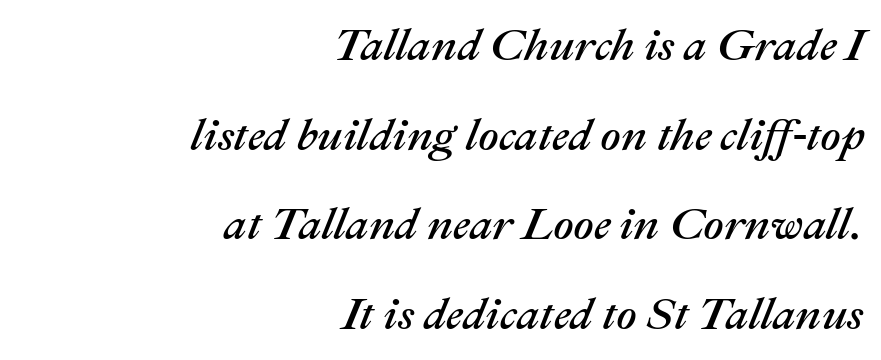
Inter-character spacing is left at the font's built-in metrics. Only glyphs here, with clear space below each row. The letters are slanted; this is an italic face. One-word summary of the alignment: right.
